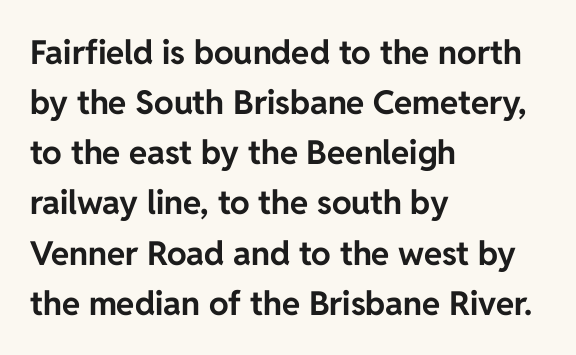
The image shows 33 px bold sans-serif type, upright; set left-aligned, normal line spacing (1.52x), normal letter spacing, not underlined; low stroke contrast and a medium x-height.
